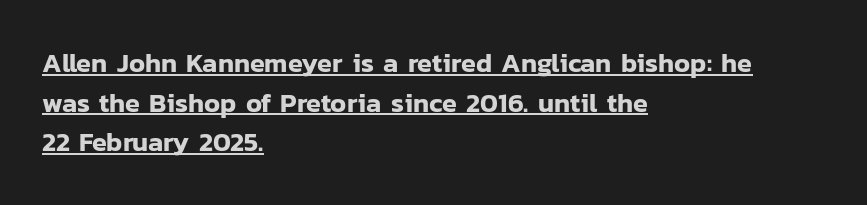
Q: Is the text italic (slanted)? A: No, it is upright.
Q: Is the text underlined? A: Yes.
Q: How is the paragraph aligned? A: Left-aligned.
Q: Is the spacing between letters normal or unusually wide? A: Normal.
Q: Is the spacing between lines tight, normal or loose? A: Normal.
